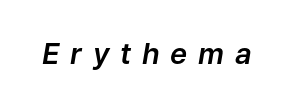
Q: Is the text italic (slanted)? A: Yes, it leans right by about 9 degrees.
Q: Is the text underlined? A: No.
Q: Is the spacing between letters normal or unusually wide? A: Unusually wide.
Q: Width (condensed, normal, or wide)? A: Normal.
Q: Stroke contrast? A: Low.
Q: x-height? A: Medium.
Q: Monospaced? A: No.
